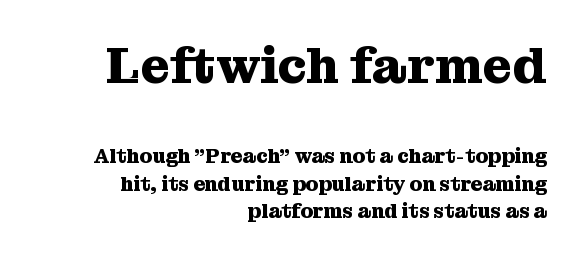
Q: Is the text bold? A: Yes.
Q: Is the text italic (slanted)? A: No, it is upright.
Q: Is the typeface a serif or a sans-serif typeface? A: Serif.
Q: Is the text underlined? A: No.
Q: How is the paragraph aligned? A: Right-aligned.
Q: Is the spacing between letters normal or unusually wide? A: Normal.
Q: Is the spacing between lines tight, normal or loose? A: Normal.
Q: Which block of text is set in a larger size, the first (top) or the second (bottom)? A: The first (top) one.
Q: Width (condensed, normal, or wide)? A: Normal.
Q: Stroke contrast? A: Medium.
Q: x-height? A: Medium.
Q: Monospaced? A: No.
